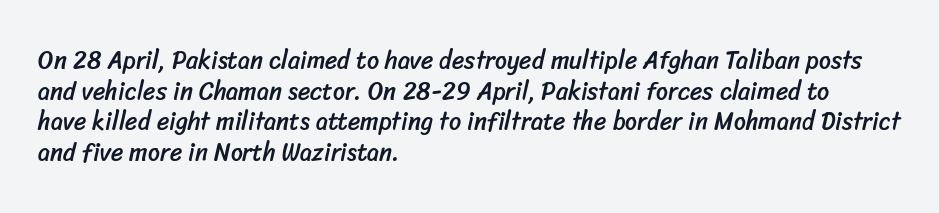
Q: Is the text underlined? A: No.
Q: How is the paragraph aligned? A: Left-aligned.
Q: Is the spacing between letters normal or unusually wide? A: Normal.
Q: Is the spacing between lines tight, normal or loose? A: Normal.
